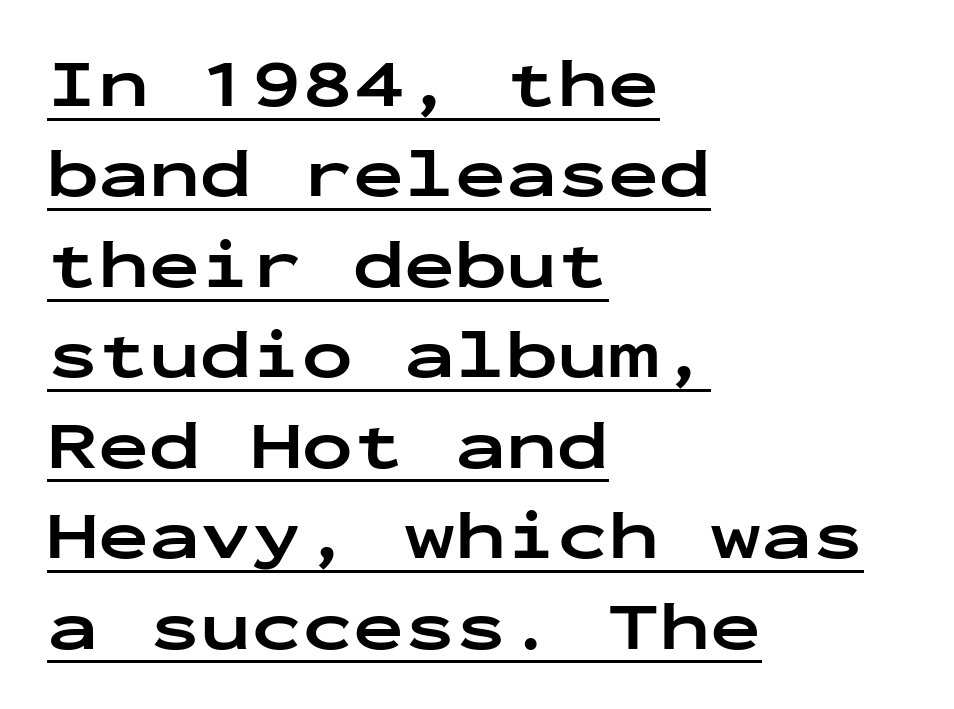
Style check: upright. How are the letters spaced? Ordinarily, with no added tracking. Do the characters align in a grid? Yes, the font is monospaced. Visually the block forms a straight wall on the left and a jagged coastline on the right. How heavy is the stroke? Heavy — this is a bold.
